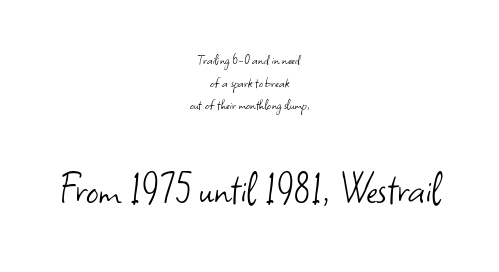
Q: Is the text bold? A: No.
Q: Is the text italic (slanted)? A: Yes.
Q: Is the typeface a serif or a sans-serif typeface? A: Sans-serif.
Q: Is the text underlined? A: No.
Q: How is the paragraph aligned? A: Centered.
Q: Is the spacing between letters normal or unusually wide? A: Normal.
Q: Is the spacing between lines tight, normal or loose? A: Normal.
Q: Which block of text is set in a larger size, the first (top) or the second (bottom)? A: The second (bottom) one.
Q: Width (condensed, normal, or wide)? A: Normal.
Q: Stroke contrast? A: Low.
Q: x-height? A: Small.
Q: Monospaced? A: No.
